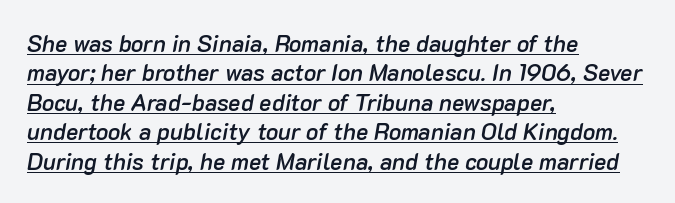
Underline: present. Emphasis by weight is partial: semibold. Compared with typical body copy, the letter spacing here is the same. The designer left line spacing at the default.
